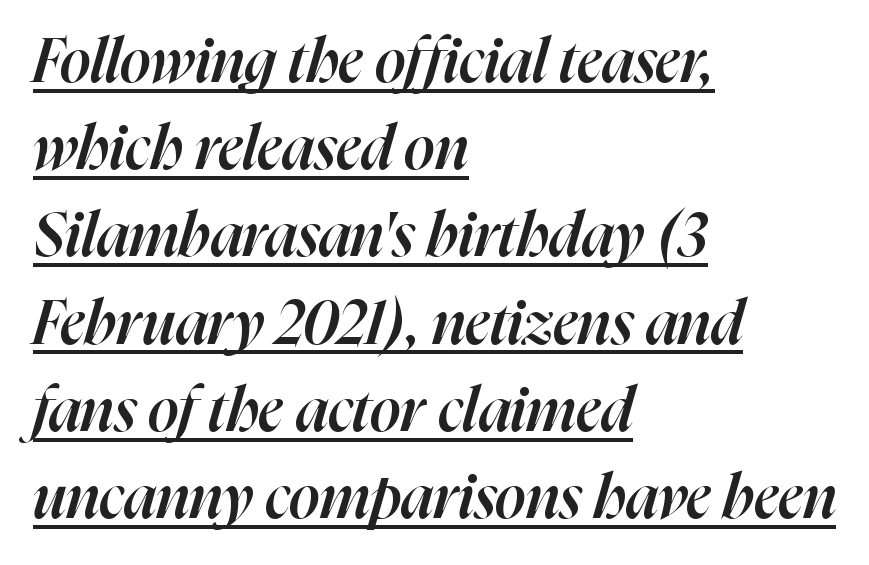
{"italic": "yes", "lean": "right", "slant_degrees": 16, "bold": "semi", "weight": "semibold", "width": "normal", "stroke_contrast": "high", "x_height": "medium", "monospaced": "no", "underline": "yes", "align": "left", "line_spacing": "normal", "line_spacing_ratio": 1.43, "letter_spacing": "normal", "letter_spacing_em": 0.0, "glyph_px": 61}
